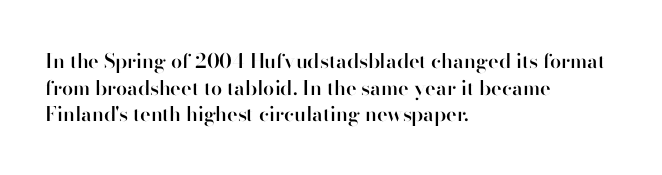
{"italic": "no", "bold": "semi", "underline": "no", "align": "left", "line_spacing": "normal", "line_spacing_ratio": 1.33, "letter_spacing": "normal", "letter_spacing_em": 0.0, "glyph_px": 20}
